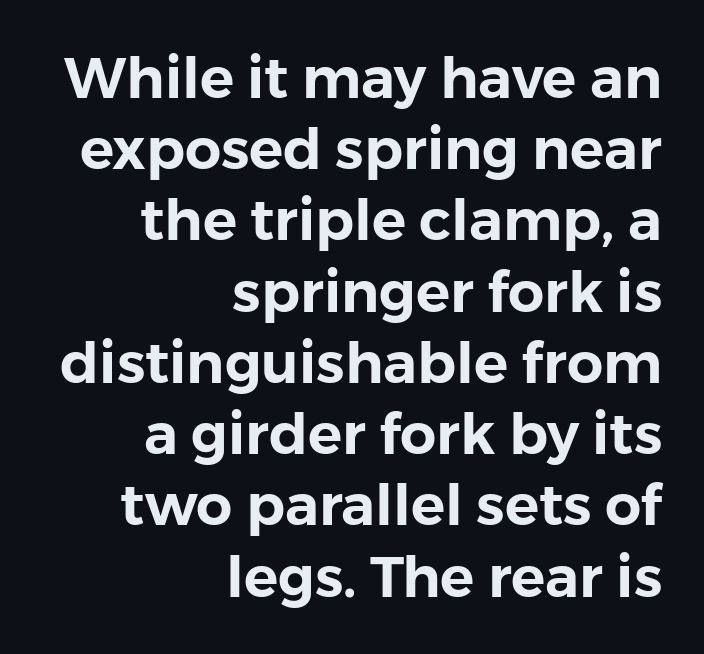
{"serif": "no", "italic": "no", "width": "normal", "stroke_contrast": "low", "x_height": "medium", "monospaced": "no", "underline": "no", "align": "right", "line_spacing": "normal", "line_spacing_ratio": 1.25, "letter_spacing": "normal", "letter_spacing_em": 0.0, "glyph_px": 57}
